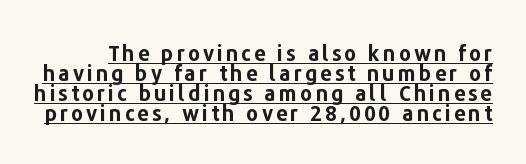
Q: Is the text bold? A: Yes.
Q: Is the text italic (slanted)? A: No, it is upright.
Q: Is the text underlined? A: Yes.
Q: Is the spacing between lines tight, normal or loose? A: Tight.
